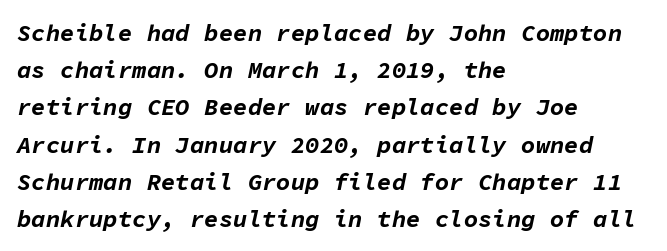
The image shows 24 px bold type, italic (leaning right); set left-aligned, normal line spacing (1.55x), normal letter spacing, not underlined.
